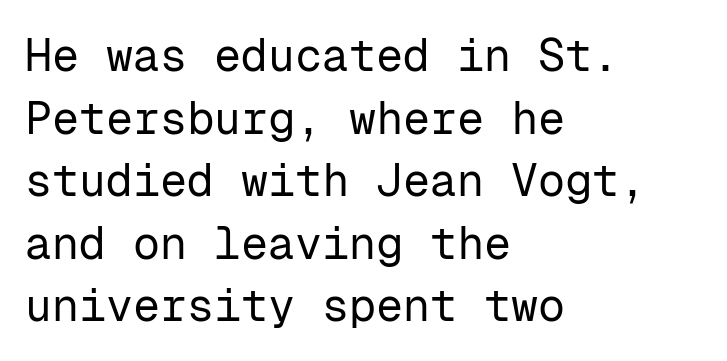
The lettering stays uniformly vertical, giving the passage a roman look. These lines are rendered in a fixed-pitch font. The weight tops out at a normal text grade. Examine the stroke ends and you'll find no serifs.
